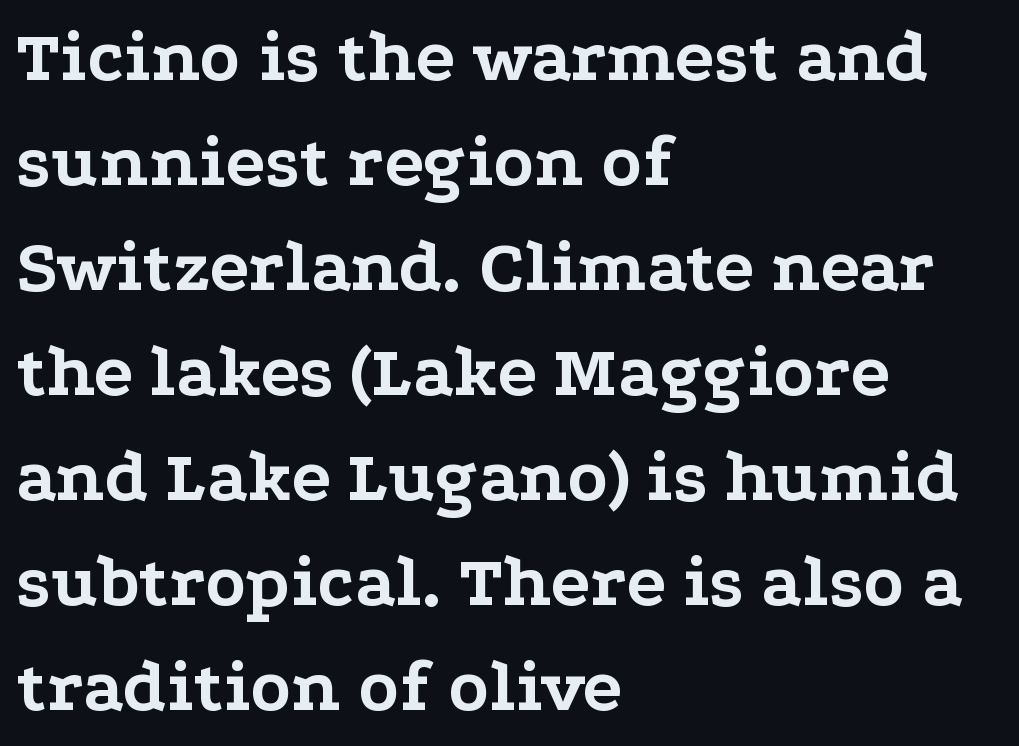
Q: Is the text bold? A: Yes.
Q: Is the text italic (slanted)? A: No, it is upright.
Q: Is the typeface a serif or a sans-serif typeface? A: Serif.
Q: Is the text underlined? A: No.
Q: How is the paragraph aligned? A: Left-aligned.
Q: Is the spacing between letters normal or unusually wide? A: Normal.
Q: Is the spacing between lines tight, normal or loose? A: Normal.
Q: Width (condensed, normal, or wide)? A: Wide.
Q: Stroke contrast? A: Low.
Q: x-height? A: Medium.
Q: Monospaced? A: No.
